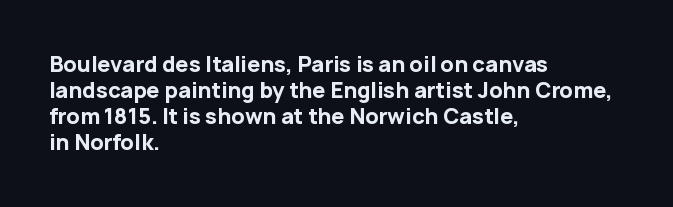
{"italic": "no", "bold": "yes", "underline": "no", "align": "left", "line_spacing_ratio": 1.24, "letter_spacing": "normal", "letter_spacing_em": 0.0, "glyph_px": 21}
